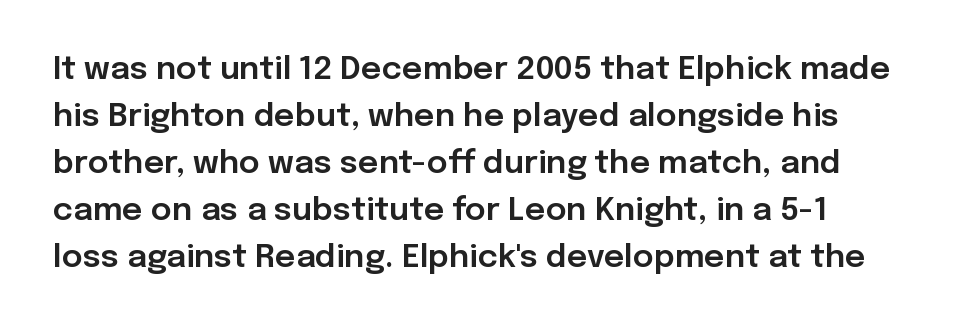
{"serif": "no", "italic": "no", "width": "normal", "stroke_contrast": "low", "x_height": "medium", "monospaced": "no", "underline": "no", "align": "left", "line_spacing": "normal", "line_spacing_ratio": 1.47, "letter_spacing": "normal", "letter_spacing_em": 0.0, "glyph_px": 32}
